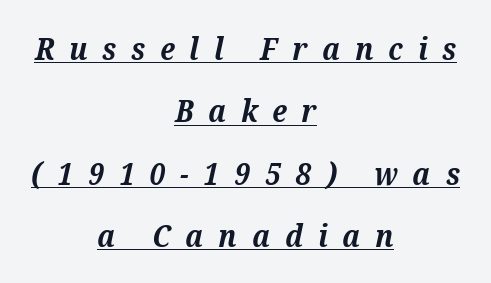
{"serif": "yes", "italic": "yes", "lean": "right", "slant_degrees": 12, "bold": "yes", "weight": "bold", "width": "normal", "stroke_contrast": "medium", "x_height": "medium", "monospaced": "no", "underline": "yes", "align": "center", "line_spacing": "loose", "line_spacing_ratio": 2.01, "letter_spacing": "wide", "letter_spacing_em": 0.48, "glyph_px": 31}
